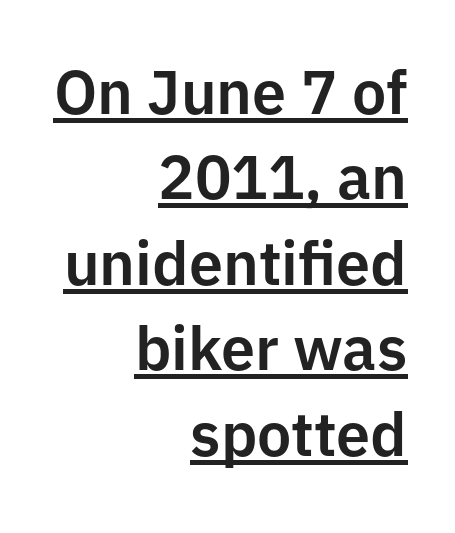
Compared with typical paragraphs, the rows here are spaced about the same. Every row of glyphs terminates at an identical x-position on the right. Compared with undecorated copy, this sample adds a rule below the words. Think of a printed novel: that variable character pitch is what you see here.
